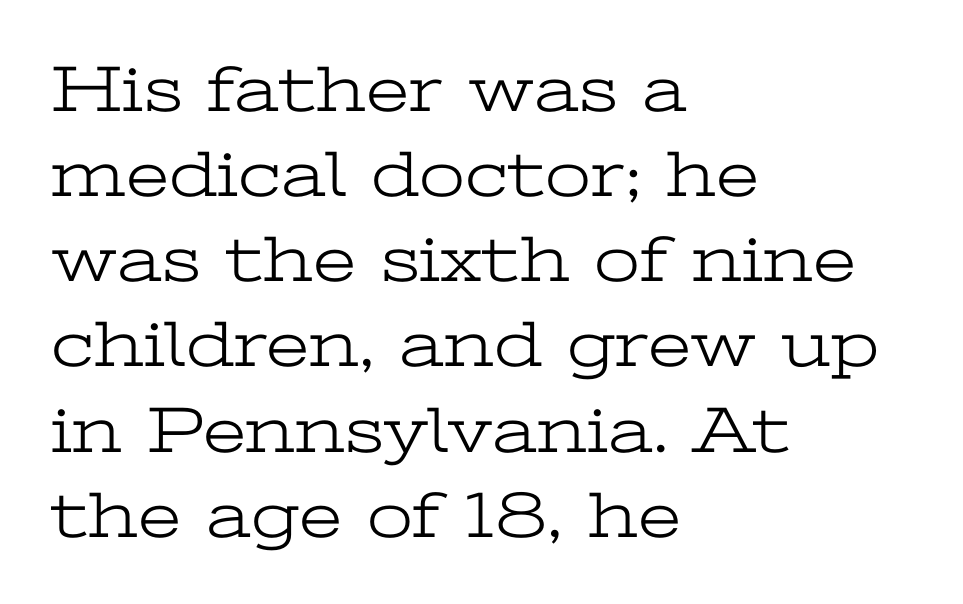
The image shows 66 px light, wide serif type, upright; set left-aligned, normal line spacing (1.29x), normal letter spacing, not underlined; low stroke contrast and a medium x-height.
